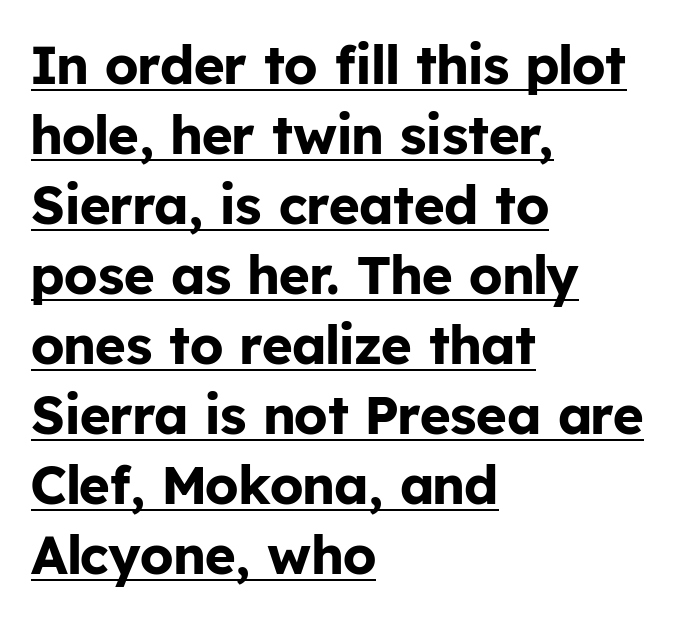
{"serif": "no", "italic": "no", "bold": "yes", "weight": "bold", "width": "normal", "stroke_contrast": "low", "x_height": "medium", "monospaced": "no", "underline": "yes", "align": "left", "line_spacing": "normal", "line_spacing_ratio": 1.32, "letter_spacing": "normal", "letter_spacing_em": 0.0, "glyph_px": 53}
